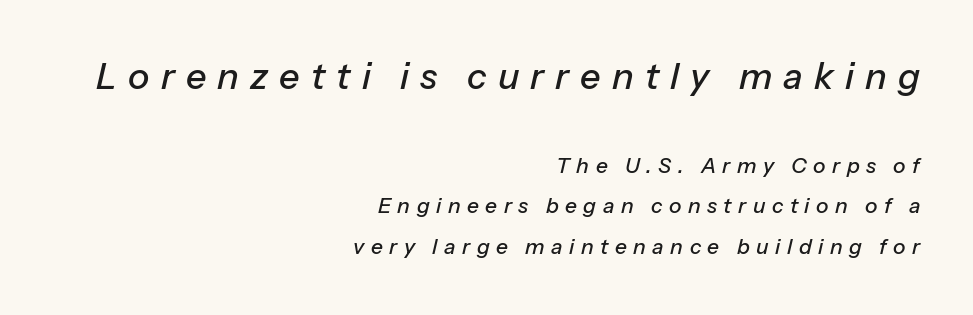
Each line ends at the same right margin while the left side varies. A typesetter would call this proportional, since set widths differ per character. Anything drawn beneath the words? Only blank space. The letters are slanted; this is an italic face. Note: larger setting up top, smaller setting below.
